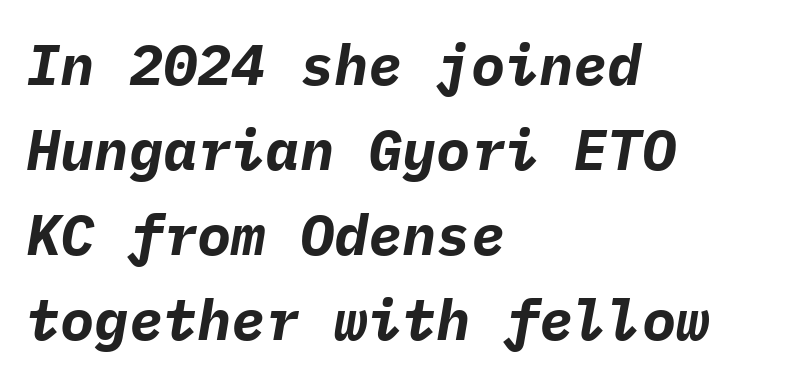
The image shows 57 px bold type, italic (leaning right), monospaced; set left-aligned, normal line spacing (1.49x), normal letter spacing, not underlined; low stroke contrast and a medium x-height.
